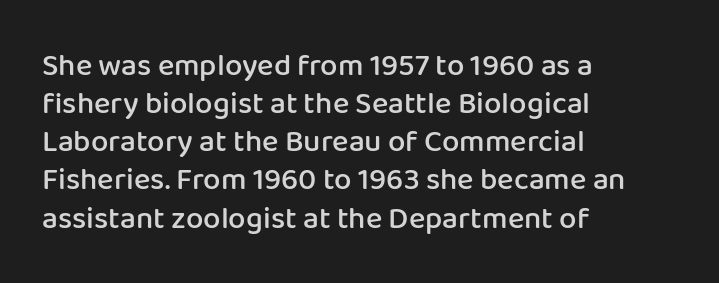
Q: Is the text bold? A: Semi-bold.
Q: Is the text italic (slanted)? A: No, it is upright.
Q: Is the typeface a serif or a sans-serif typeface? A: Sans-serif.
Q: Is the text underlined? A: No.
Q: How is the paragraph aligned? A: Left-aligned.
Q: Is the spacing between letters normal or unusually wide? A: Normal.
Q: Width (condensed, normal, or wide)? A: Normal.
Q: Stroke contrast? A: Low.
Q: x-height? A: Medium.
Q: Monospaced? A: No.
